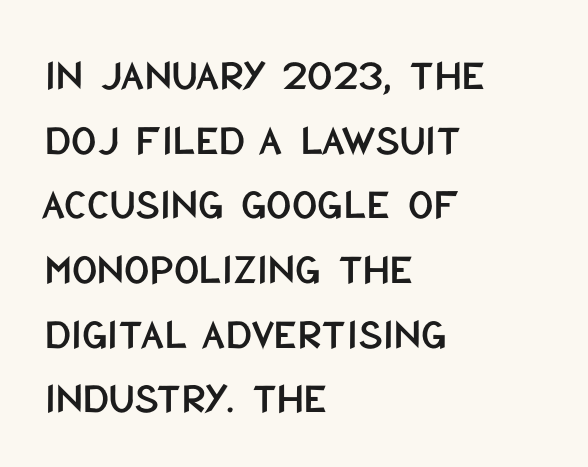
Type without underlining. A typesetter would call this proportional, since set widths differ per character. The typesetter chose a ragged-right arrangement here. The passage shown has conventional tracking throughout. No italicization has been applied; the sample stays upright.
